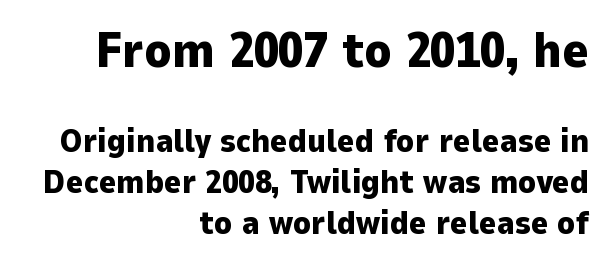
The image shows 50 px heavy sans-serif type, upright; set right-aligned, line spacing 1.24x, normal letter spacing, not underlined; the first (top) block is 1.52x larger; low stroke contrast and a medium x-height.
